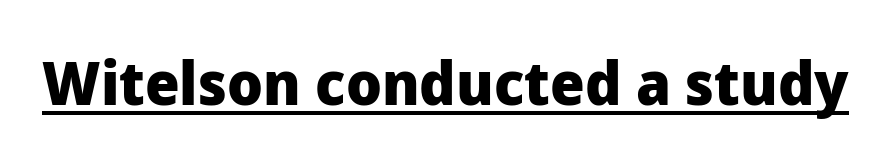
The image shows 61 px heavy sans-serif type, upright; set normal letter spacing, underlined; low stroke contrast and a medium x-height.
